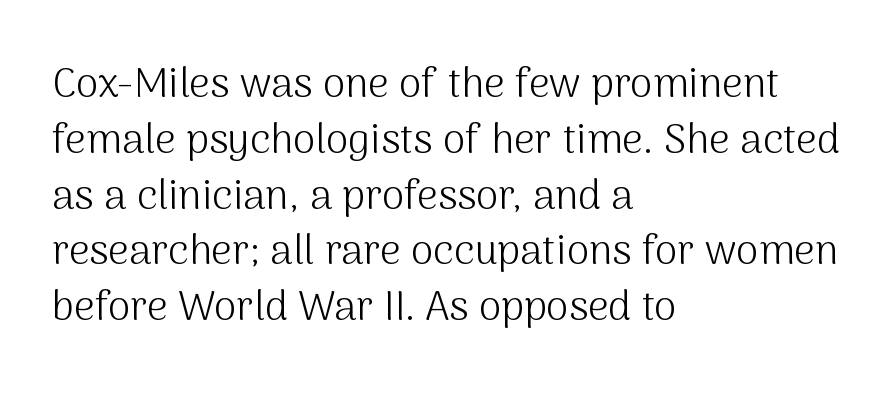
Q: Is the text bold? A: No.
Q: Is the text italic (slanted)? A: No, it is upright.
Q: Is the typeface a serif or a sans-serif typeface? A: Sans-serif.
Q: Is the text underlined? A: No.
Q: How is the paragraph aligned? A: Left-aligned.
Q: Is the spacing between letters normal or unusually wide? A: Normal.
Q: Is the spacing between lines tight, normal or loose? A: Normal.
Q: Width (condensed, normal, or wide)? A: Normal.
Q: Stroke contrast? A: Medium.
Q: x-height? A: Medium.
Q: Monospaced? A: No.
